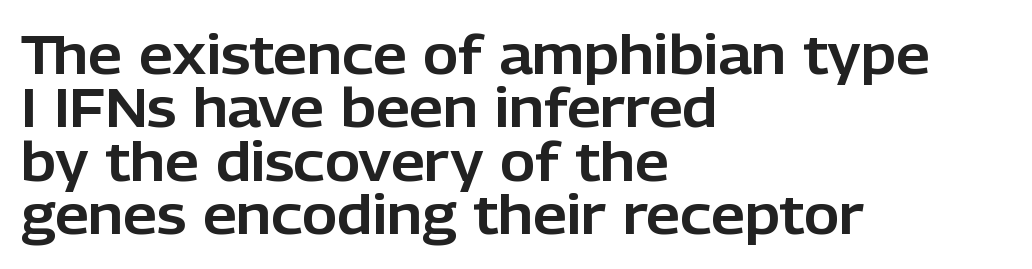
The image shows 54 px sans-serif type, upright; set left-aligned, tight line spacing (0.99x), normal letter spacing, not underlined; low stroke contrast and a medium x-height.
